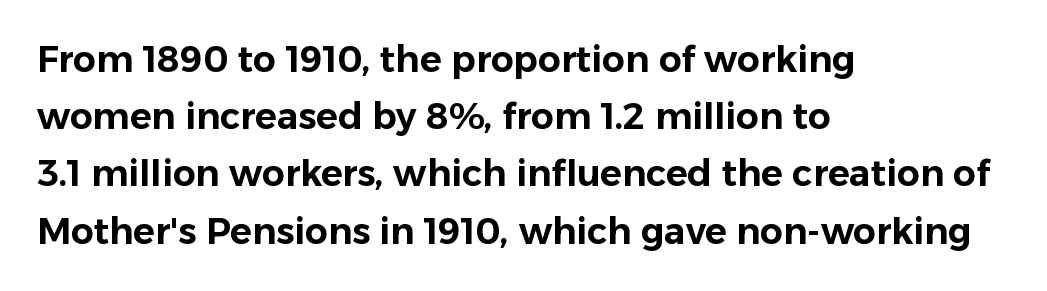
Proportional: the letters do not fall into vertical columns. Is there any slant? The stems are plumb. In terms of letterform style, serifs are entirely absent. Letters rest on an invisible, unmarked baseline. Observe the ordinary spacing: letters are neighbours, not strangers. Caption: multi-line text, flush left, ragged right.
